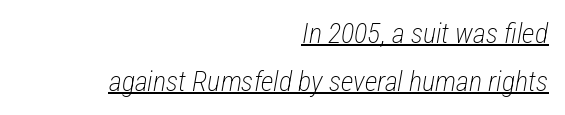
Note the varied advance widths — an 'i' is clearly narrower than an 'm'. Rows of type keep a routine distance in the vertical direction. Spacing between characters is what you'd get straight out of the box. These lines were composed using italics. Caption: multi-line text, flush right, ragged left. The strokes are not fattened; the text isn't bold.
